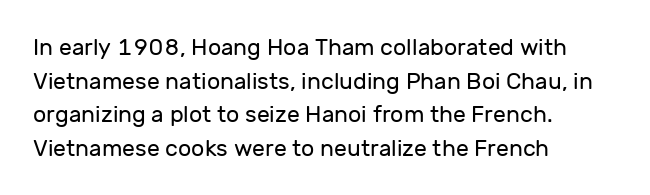
The image shows 23 px text type, upright; set left-aligned, normal line spacing (1.46x), normal letter spacing, not underlined.
